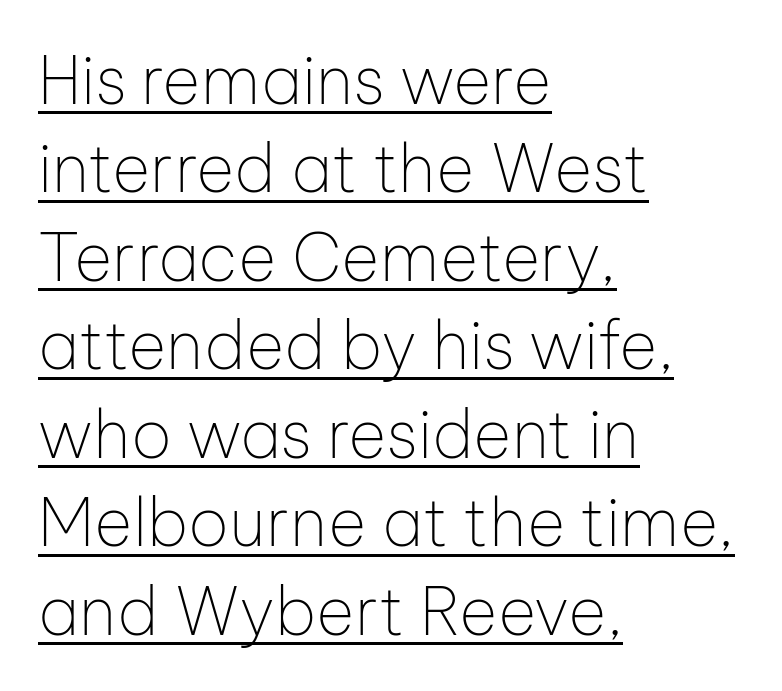
{"serif": "no", "italic": "no", "bold": "no", "weight": "thin", "width": "normal", "stroke_contrast": "low", "x_height": "medium", "monospaced": "no", "underline": "yes", "align": "left", "line_spacing": "normal", "line_spacing_ratio": 1.34, "letter_spacing": "normal", "letter_spacing_em": 0.0, "glyph_px": 66}
